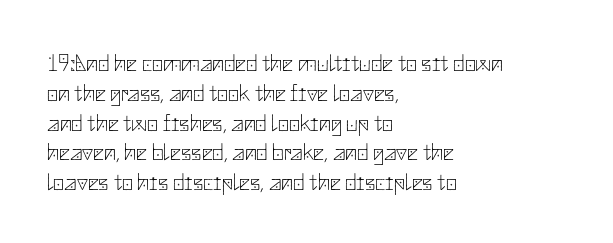
The image shows 24 px text type, upright; set left-aligned, line spacing 1.24x, normal letter spacing, not underlined.
